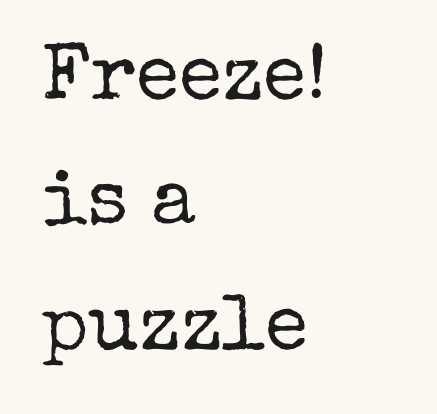
Q: Is the text bold? A: No.
Q: Is the text italic (slanted)? A: No, it is upright.
Q: Is the typeface a serif or a sans-serif typeface? A: Serif.
Q: Is the text underlined? A: No.
Q: How is the paragraph aligned? A: Left-aligned.
Q: Is the spacing between letters normal or unusually wide? A: Normal.
Q: Is the spacing between lines tight, normal or loose? A: Normal.
Q: Width (condensed, normal, or wide)? A: Normal.
Q: Stroke contrast? A: Low.
Q: x-height? A: Medium.
Q: Monospaced? A: No.
